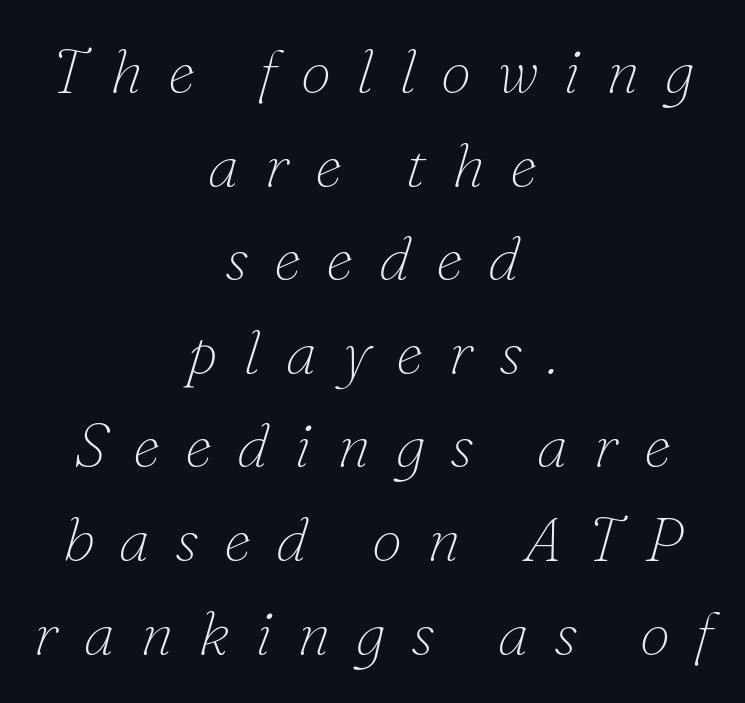
Is this a sans? No — the strokes have serifs. Looking at the ascenders, they clearly lean. Think of a printed novel: that variable character pitch is what you see here. Horizontally, the lines are justified to the midpoint only.
